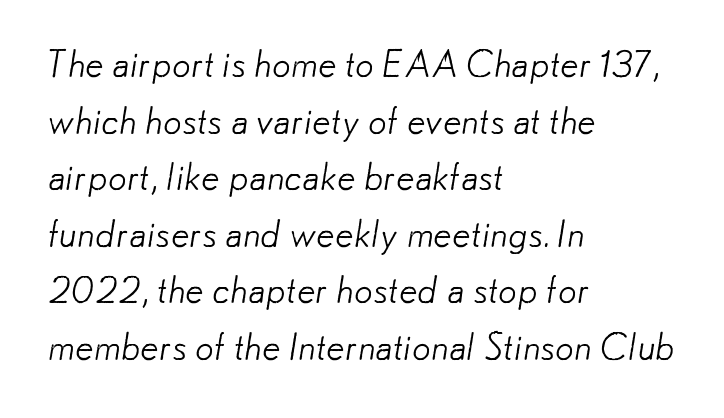
The image shows 37 px light sans-serif type; set left-aligned, normal line spacing (1.53x), normal letter spacing, not underlined; low stroke contrast and a small x-height.
